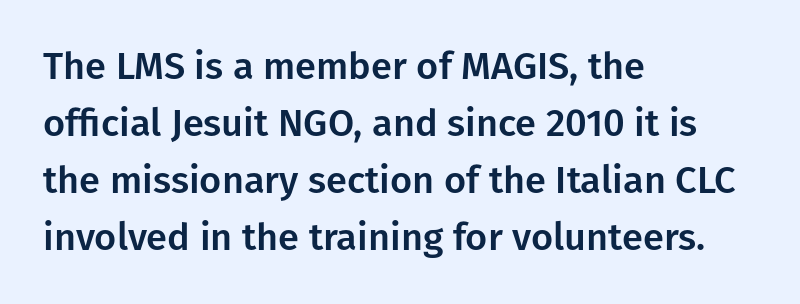
{"serif": "no", "italic": "no", "width": "normal", "stroke_contrast": "low", "x_height": "medium", "monospaced": "no", "underline": "no", "align": "left", "line_spacing": "normal", "line_spacing_ratio": 1.5, "letter_spacing": "normal", "letter_spacing_em": 0.0, "glyph_px": 38}
